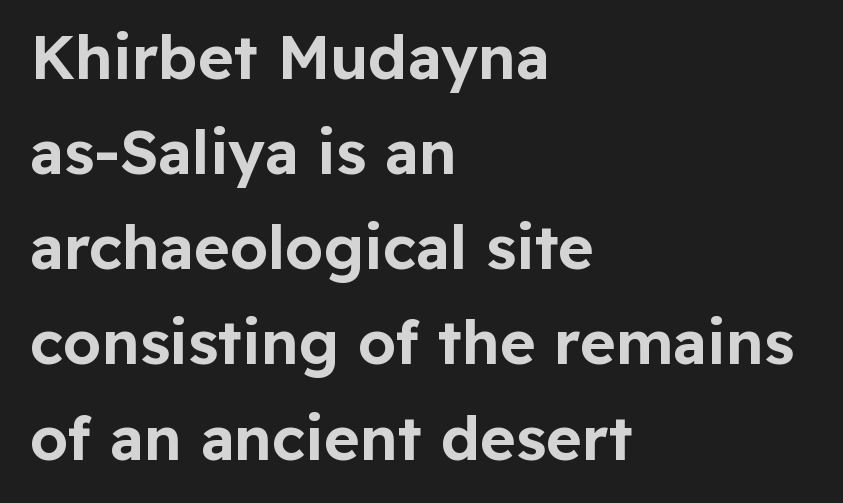
Q: Is the text italic (slanted)? A: No, it is upright.
Q: Is the typeface a serif or a sans-serif typeface? A: Sans-serif.
Q: Is the text underlined? A: No.
Q: How is the paragraph aligned? A: Left-aligned.
Q: Is the spacing between letters normal or unusually wide? A: Normal.
Q: Is the spacing between lines tight, normal or loose? A: Normal.
Q: Width (condensed, normal, or wide)? A: Normal.
Q: Stroke contrast? A: Low.
Q: x-height? A: Medium.
Q: Monospaced? A: No.
